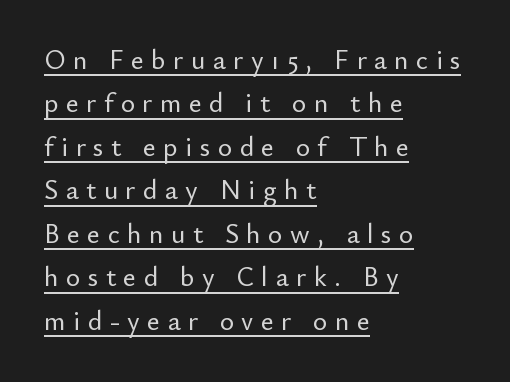
Every stem runs plumb, perpendicular to the baseline. This sample uses expanded letter spacing, leaving extra air between glyphs. Layout note: lines flush left. The string is rendered with underlining switched on. Successive baselines arrive at the customary interval.
